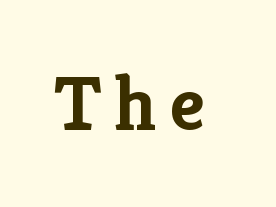
{"serif": "yes", "italic": "no", "bold": "yes", "weight": "semibold", "width": "normal", "stroke_contrast": "low", "x_height": "medium", "monospaced": "no", "underline": "no", "glyph_px": 78}
